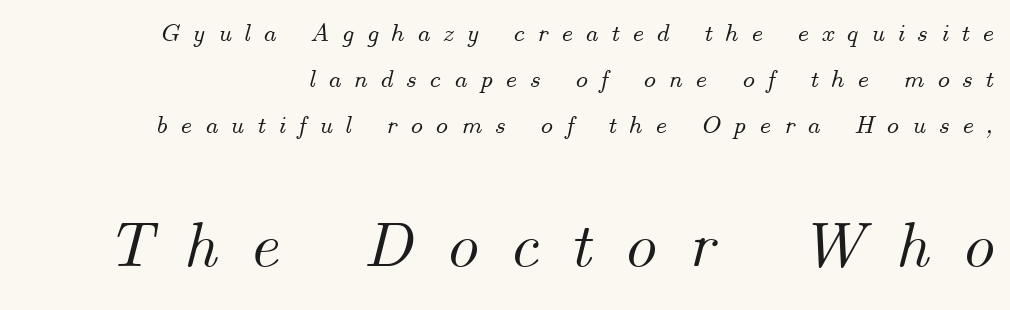
Letters rest on an invisible, unmarked baseline. Varying glyph widths throughout — classic text-font behaviour. This sample uses expanded letter spacing, leaving extra air between glyphs. Character size in the trailing block exceeds that of the leading block. The font's italic variant was chosen for this text.
